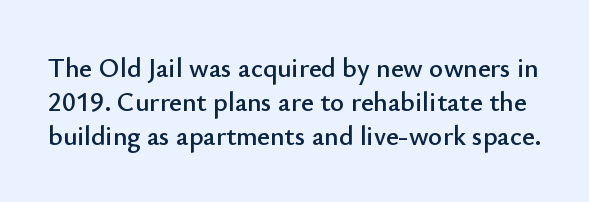
Q: Is the text italic (slanted)? A: No, it is upright.
Q: Is the text underlined? A: No.
Q: Is the spacing between letters normal or unusually wide? A: Normal.
Q: Is the spacing between lines tight, normal or loose? A: Normal.
